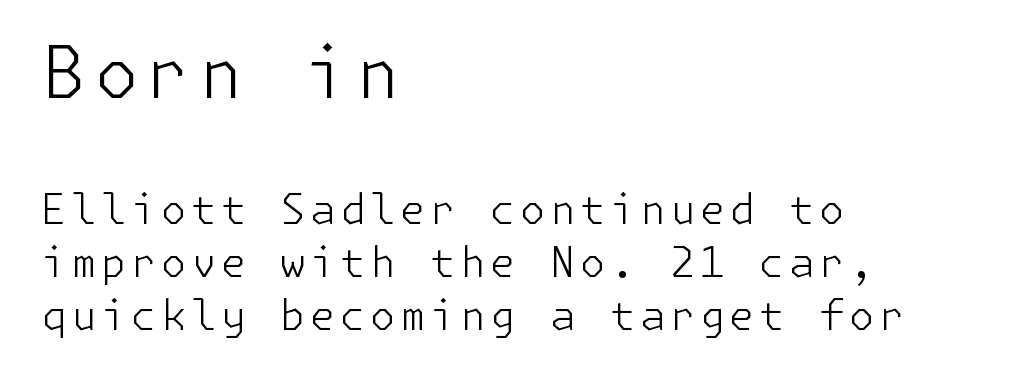
The image shows 72 px light sans-serif type, upright; set left-aligned, normal line spacing (1.29x), not underlined; the first (top) block is 1.76x larger; low stroke contrast and a medium x-height.
